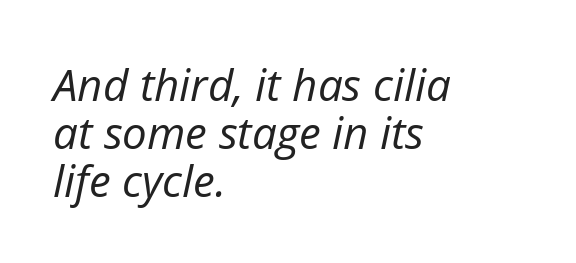
Rendered with sloped, italic letterforms. These lines huddle together more closely than default settings would place them. Spacing verdict: proportional, widths tailored to each character. Each stroke keeps to a modest, everyday thickness or less.
